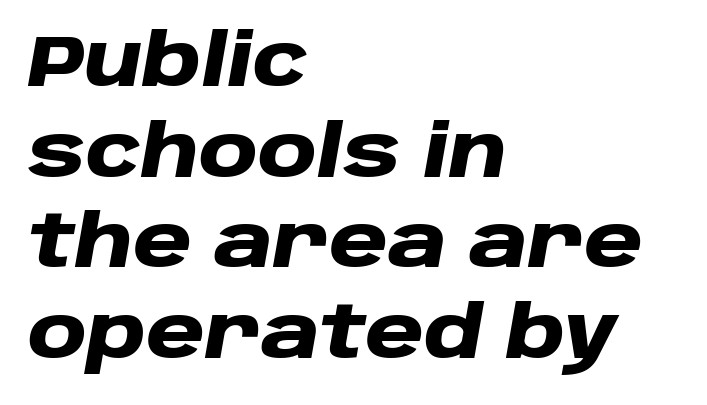
The image shows 72 px heavy, wide type, italic (leaning right); set left-aligned, normal line spacing (1.26x), normal letter spacing, not underlined; low stroke contrast and a large x-height.
